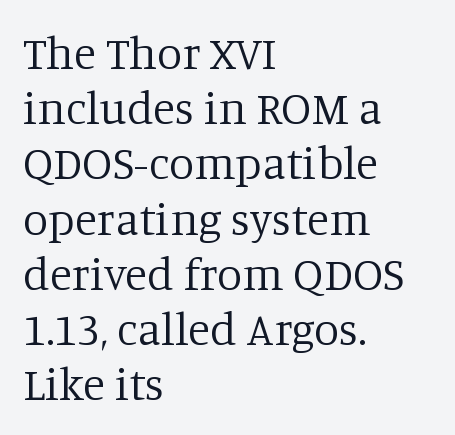
The image shows 46 px regular-weight serif type, upright; set left-aligned, line spacing 1.2x, normal letter spacing, not underlined; low stroke contrast and a large x-height.
